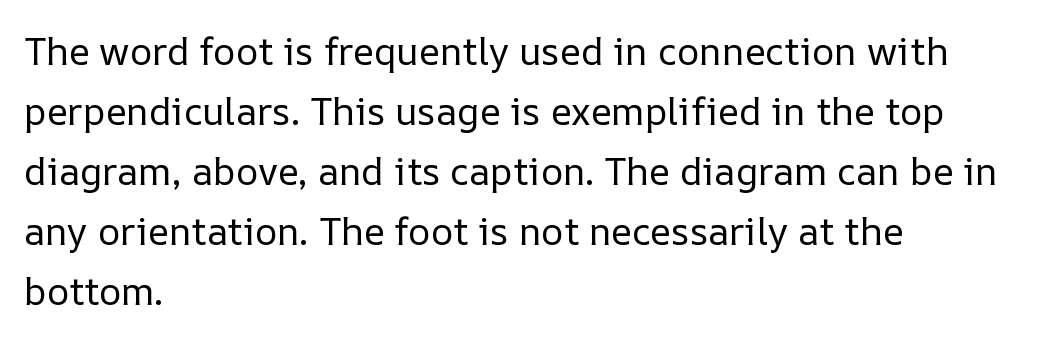
{"italic": "no", "bold": "no", "weight": "regular", "width": "normal", "stroke_contrast": "low", "x_height": "medium", "monospaced": "no", "underline": "no", "align": "left", "line_spacing": "normal", "line_spacing_ratio": 1.58, "letter_spacing": "normal", "letter_spacing_em": 0.0, "glyph_px": 38}
